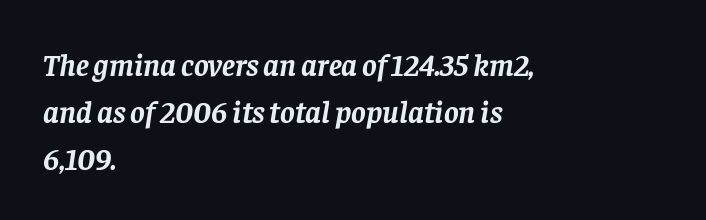
The image shows 31 px semibold serif type, italic (leaning right); set left-aligned, normal line spacing (1.51x), normal letter spacing, not underlined; low stroke contrast and a large x-height.
